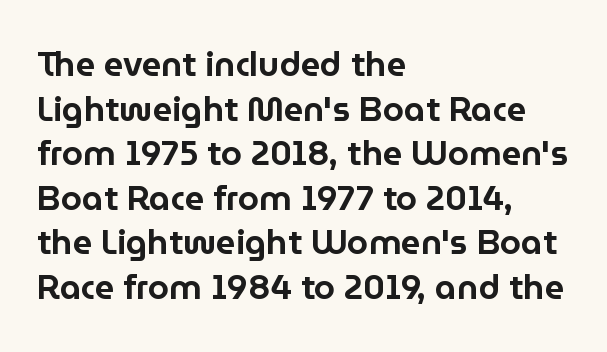
Q: Is the text italic (slanted)? A: No, it is upright.
Q: Is the typeface a serif or a sans-serif typeface? A: Sans-serif.
Q: Is the text underlined? A: No.
Q: How is the paragraph aligned? A: Left-aligned.
Q: Is the spacing between letters normal or unusually wide? A: Normal.
Q: Is the spacing between lines tight, normal or loose? A: Normal.
Q: Width (condensed, normal, or wide)? A: Normal.
Q: Stroke contrast? A: Low.
Q: x-height? A: Medium.
Q: Monospaced? A: No.
